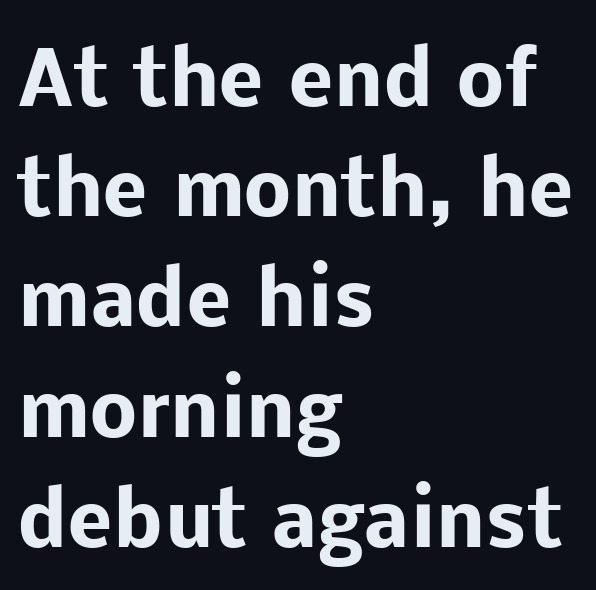
{"serif": "no", "italic": "no", "bold": "yes", "weight": "heavy", "width": "normal", "stroke_contrast": "low", "x_height": "medium", "monospaced": "no", "underline": "no", "align": "left", "line_spacing": "normal", "line_spacing_ratio": 1.47, "letter_spacing": "normal", "letter_spacing_em": 0.0, "glyph_px": 75}
